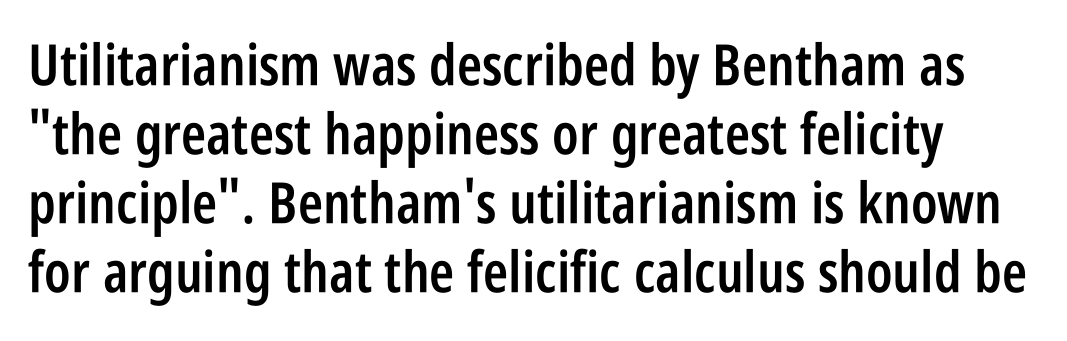
Q: Is the text bold? A: Semi-bold.
Q: Is the text italic (slanted)? A: No, it is upright.
Q: Is the typeface a serif or a sans-serif typeface? A: Sans-serif.
Q: Is the text underlined? A: No.
Q: Is the spacing between letters normal or unusually wide? A: Normal.
Q: Width (condensed, normal, or wide)? A: Condensed.
Q: Stroke contrast? A: Low.
Q: x-height? A: Large.
Q: Monospaced? A: No.
